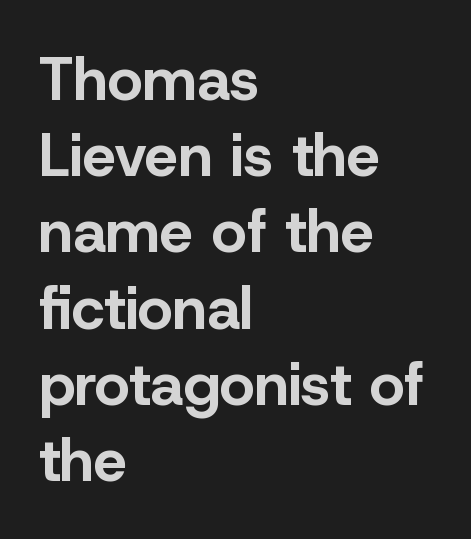
The image shows 60 px bold sans-serif type, upright; set left-aligned, normal line spacing (1.27x), normal letter spacing, not underlined; low stroke contrast and a medium x-height.
